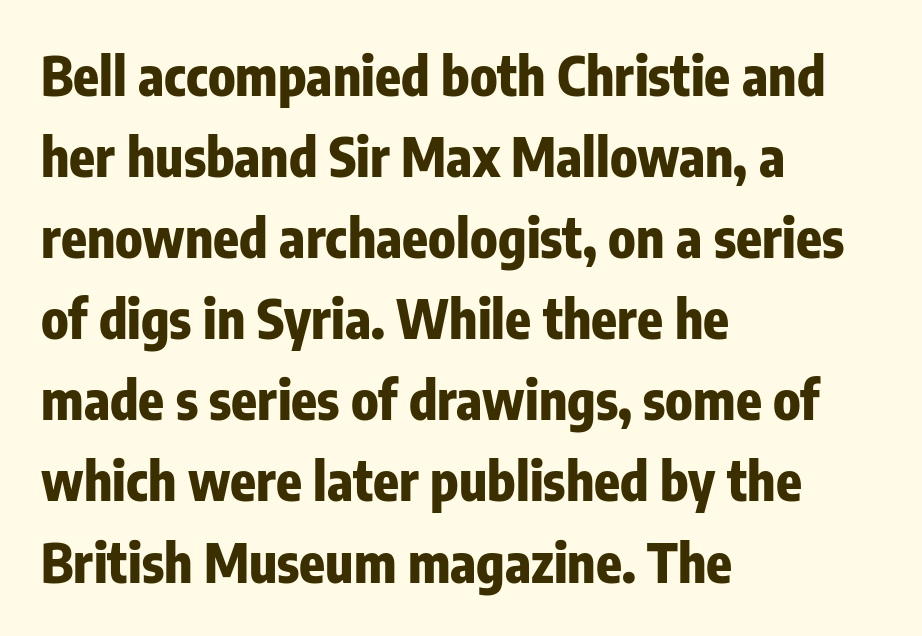
This sample keeps an unexceptional amount of space between lines. Notice how thick the strokes are: this is what a full bold looks like. Designer's note — italics off, roman on. Examine the stroke ends and you'll find no serifs. Do the characters align in a grid? No, the font is proportional.
